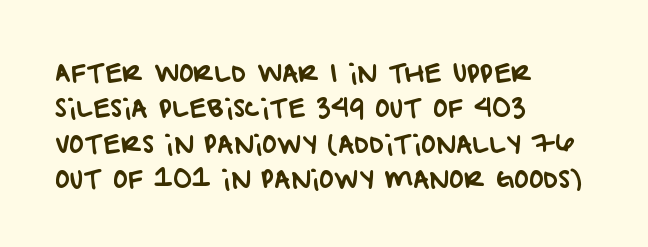
{"underline": "no", "align": "left", "line_spacing": "normal", "line_spacing_ratio": 1.42, "letter_spacing": "normal", "letter_spacing_em": 0.0, "glyph_px": 25}
